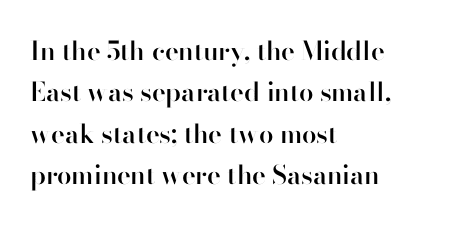
Q: Is the text bold? A: Semi-bold.
Q: Is the text italic (slanted)? A: No, it is upright.
Q: Is the text underlined? A: No.
Q: How is the paragraph aligned? A: Left-aligned.
Q: Is the spacing between letters normal or unusually wide? A: Normal.
Q: Is the spacing between lines tight, normal or loose? A: Normal.
